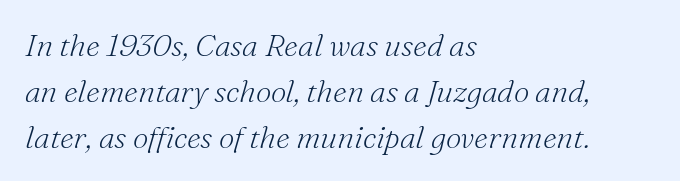
These lines stack with their left ends in a neat column. Has an underline been added? It has not. The passage shown is not bold in any degree. Serif or sans? Serif — the stroke terminals have little feet. The type is set solid horizontally, with unmodified tracking. The space between consecutive lines is moderate.
